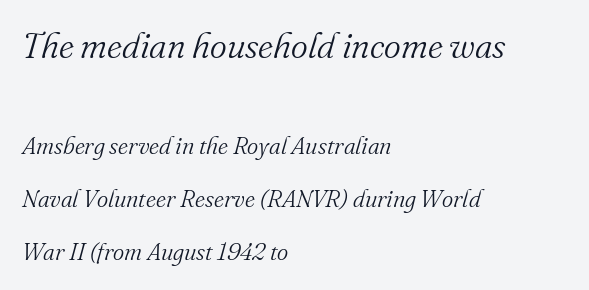
Q: Is the text bold? A: No.
Q: Is the text italic (slanted)? A: Yes, it leans right by about 16 degrees.
Q: Is the typeface a serif or a sans-serif typeface? A: Serif.
Q: Is the text underlined? A: No.
Q: How is the paragraph aligned? A: Left-aligned.
Q: Is the spacing between letters normal or unusually wide? A: Normal.
Q: Is the spacing between lines tight, normal or loose? A: Loose.
Q: Which block of text is set in a larger size, the first (top) or the second (bottom)? A: The first (top) one.
Q: Width (condensed, normal, or wide)? A: Normal.
Q: Stroke contrast? A: Medium.
Q: x-height? A: Small.
Q: Monospaced? A: No.
